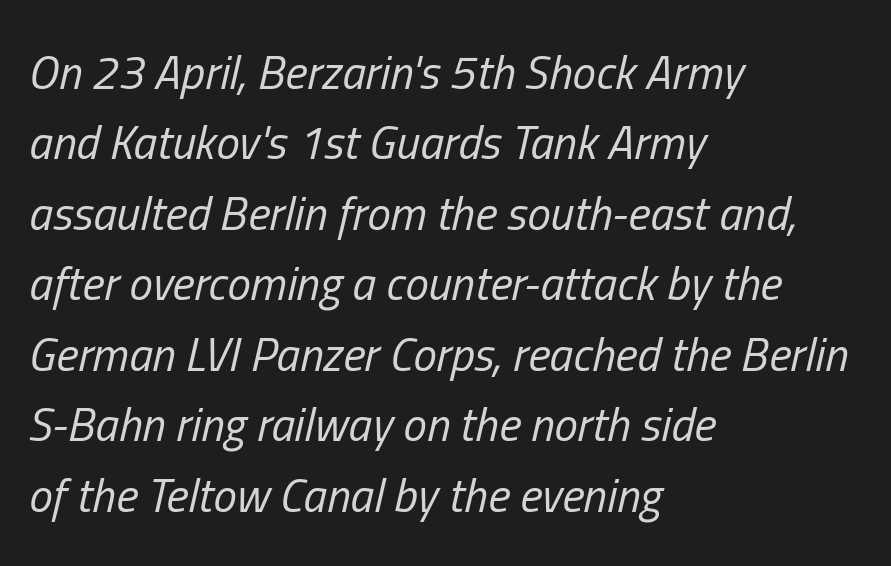
{"italic": "yes", "lean": "right", "slant_degrees": 13, "bold": "no", "weight": "regular", "width": "condensed", "stroke_contrast": "low", "x_height": "medium", "monospaced": "no", "underline": "no", "align": "left", "line_spacing": "normal", "line_spacing_ratio": 1.5, "letter_spacing": "normal", "letter_spacing_em": 0.0, "glyph_px": 47}
